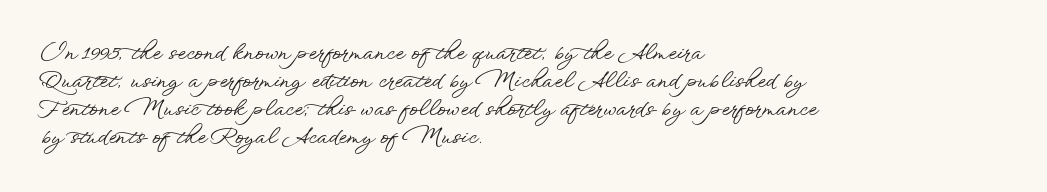
{"underline": "no", "align": "left", "line_spacing": "normal", "line_spacing_ratio": 1.33, "letter_spacing": "normal", "letter_spacing_em": 0.0, "glyph_px": 21}
